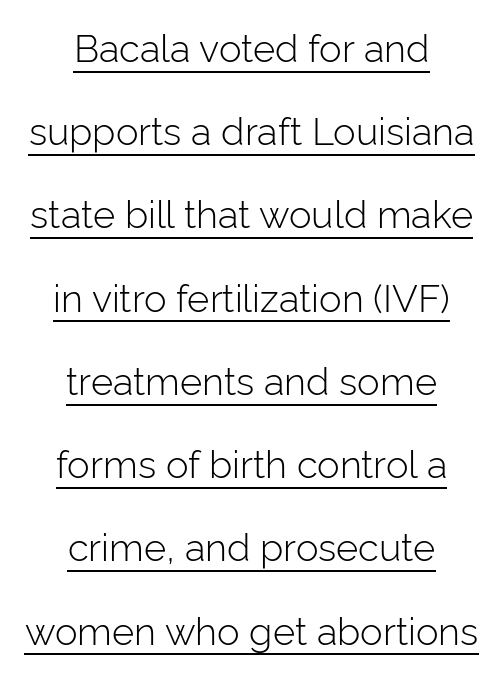
{"serif": "no", "italic": "no", "bold": "no", "weight": "light", "width": "normal", "stroke_contrast": "low", "x_height": "medium", "monospaced": "no", "underline": "yes", "align": "center", "line_spacing": "loose", "line_spacing_ratio": 2.19, "letter_spacing": "normal", "letter_spacing_em": 0.0, "glyph_px": 38}
